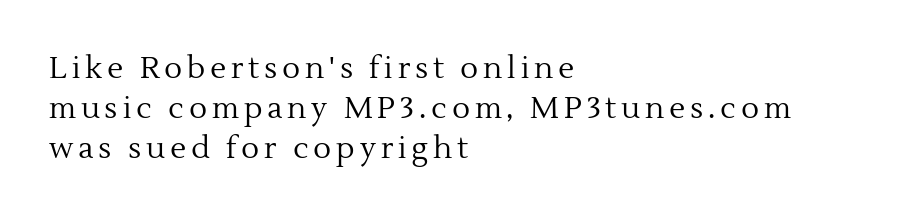
{"serif": "yes", "italic": "no", "bold": "no", "weight": "regular", "width": "normal", "x_height": "medium", "monospaced": "no", "underline": "no", "align": "left", "line_spacing": "normal", "line_spacing_ratio": 1.33, "glyph_px": 30}
